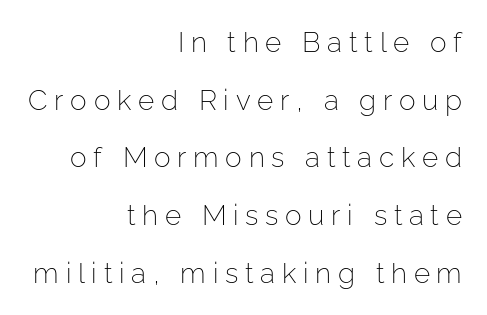
The image shows 28 px light sans-serif type, upright; set right-aligned, loose line spacing (2.06x), unusually wide letter spacing (+0.24 em), not underlined; low stroke contrast and a medium x-height.
